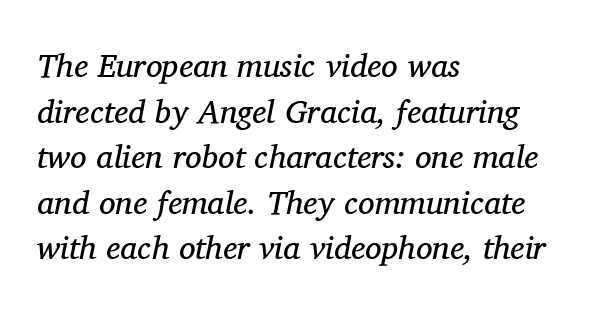
{"serif": "yes", "italic": "yes", "lean": "right", "slant_degrees": 11, "bold": "no", "weight": "regular", "width": "normal", "stroke_contrast": "medium", "x_height": "medium", "monospaced": "no", "underline": "no", "align": "left", "line_spacing": "normal", "line_spacing_ratio": 1.38, "letter_spacing": "normal", "letter_spacing_em": 0.0, "glyph_px": 33}
